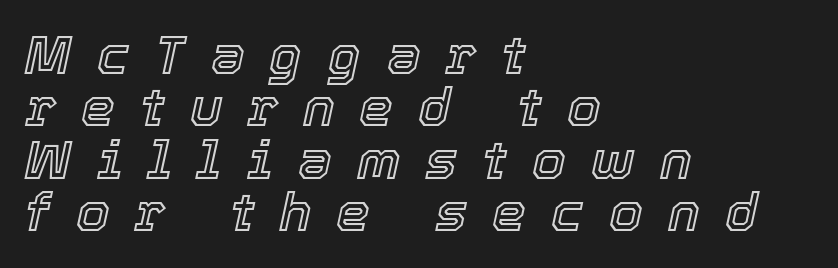
Q: Is the text italic (slanted)? A: Yes, it leans right by about 12 degrees.
Q: Is the text underlined? A: No.
Q: How is the paragraph aligned? A: Left-aligned.
Q: Is the spacing between letters normal or unusually wide? A: Unusually wide.
Q: Is the spacing between lines tight, normal or loose? A: Tight.
Q: Width (condensed, normal, or wide)? A: Normal.
Q: x-height? A: Medium.
Q: Monospaced? A: No.
